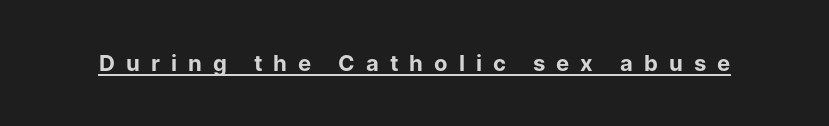
The image shows 22 px bold type, upright; set unusually wide letter spacing (+0.5 em), underlined.
